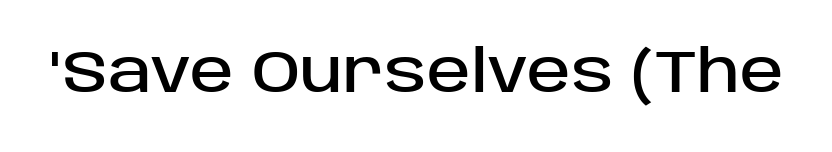
The image shows 59 px sans-serif type, upright; set normal letter spacing, not underlined; low stroke contrast and a large x-height.
